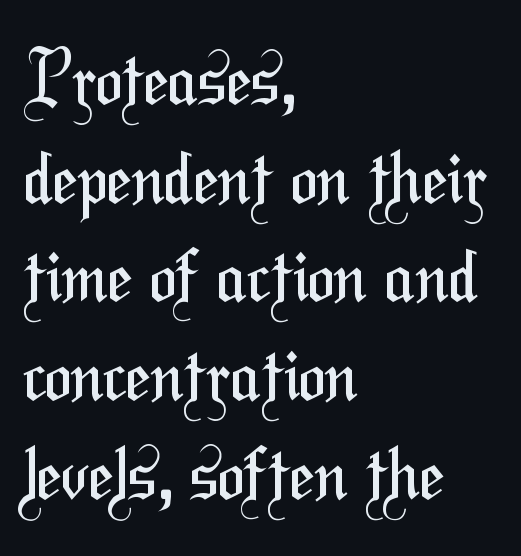
Q: Is the text bold? A: No.
Q: Is the typeface a serif or a sans-serif typeface? A: Sans-serif.
Q: Is the text underlined? A: No.
Q: How is the paragraph aligned? A: Left-aligned.
Q: Is the spacing between letters normal or unusually wide? A: Normal.
Q: Is the spacing between lines tight, normal or loose? A: Normal.
Q: Width (condensed, normal, or wide)? A: Condensed.
Q: Stroke contrast? A: Medium.
Q: x-height? A: Medium.
Q: Monospaced? A: No.
